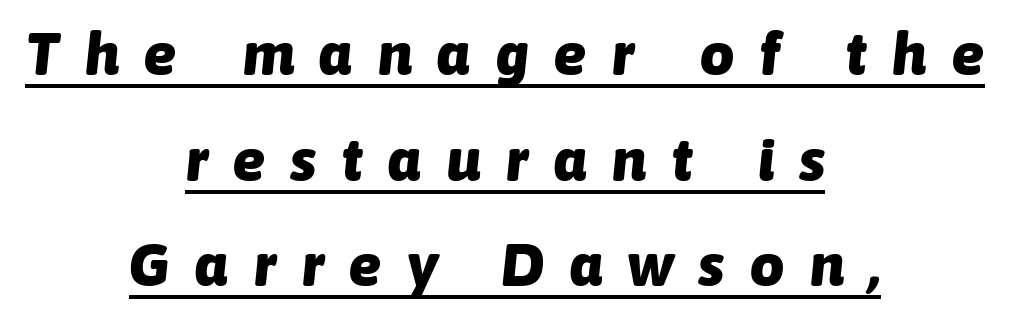
The image shows 60 px heavy type, italic (leaning right); set centered, line spacing 1.76x, unusually wide letter spacing (+0.43 em), underlined; low stroke contrast and a medium x-height.
